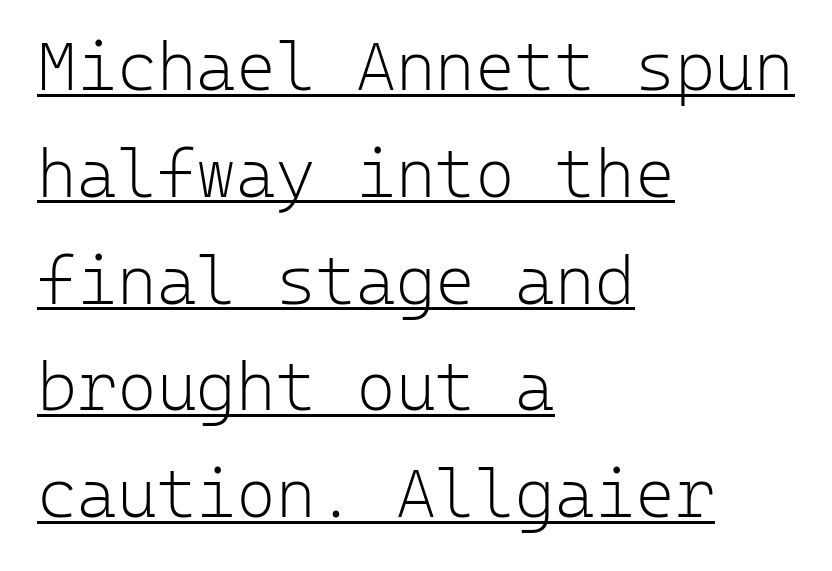
Is the type heavy? It reads as light-to-regular instead. A typesetter would mark this as roman, not italic. I'd call this a sans setting — the letters go barefoot. Short and long lines alike share a common starting point at left. A continuous stroke trails under the words, as in a hyperlink. Rows of type keep a routine distance in the vertical direction.
